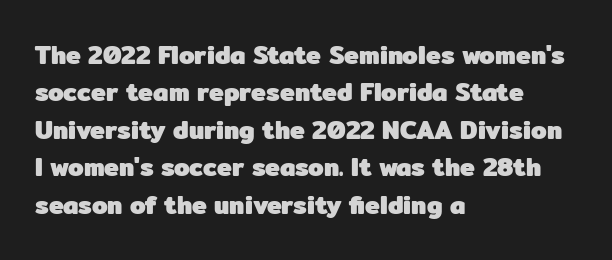
Baseline-to-baseline distance is the conventional proportion of letter height. The typesetter chose a ragged-right arrangement here. The zone under the glyphs is completely vacant. Typesetter's note: full bold, strokes at maximum text heaviness. In terms of posture, this sample is upright. The horizontal fit of the characters is conventional and even.
